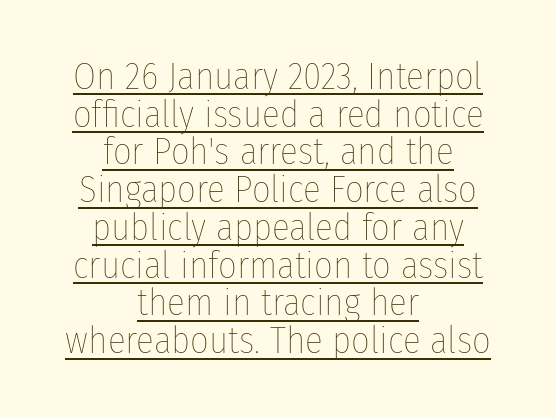
Q: Is the text bold? A: No.
Q: Is the text italic (slanted)? A: No, it is upright.
Q: Is the text underlined? A: Yes.
Q: How is the paragraph aligned? A: Centered.
Q: Is the spacing between letters normal or unusually wide? A: Normal.
Q: Is the spacing between lines tight, normal or loose? A: Tight.
Q: Width (condensed, normal, or wide)? A: Condensed.
Q: Stroke contrast? A: Low.
Q: x-height? A: Medium.
Q: Monospaced? A: No.
